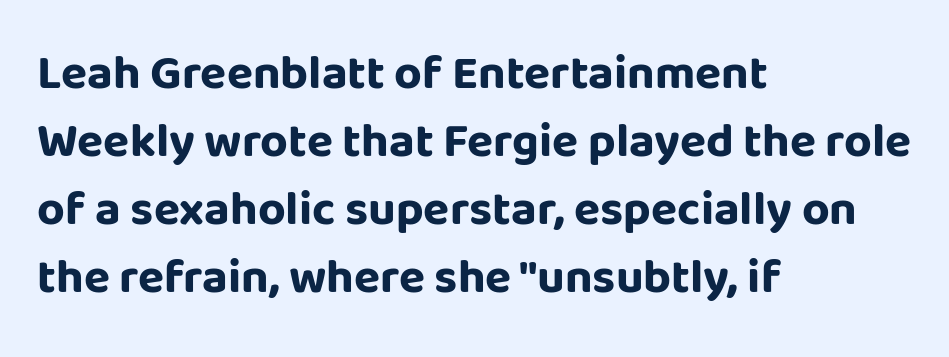
Any mark beneath the type? The region is blank. Stroke thickness is high; the sample reads as a true bold. Italic: no, the glyphs are upright roman. The text block is weighted toward the left margin, trailing off unevenly rightward.
